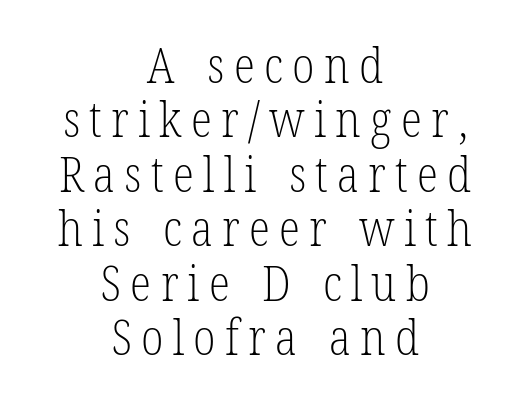
The image shows 49 px light, condensed serif type, upright; set centered, tight line spacing (1.11x), not underlined; low stroke contrast and a medium x-height.
